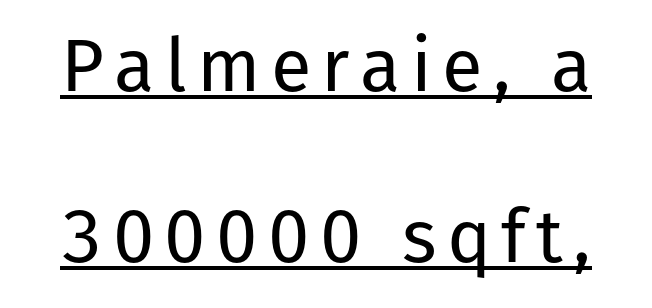
The image shows 74 px regular-weight sans-serif type, upright; set loose line spacing (2.31x), underlined; low stroke contrast and a medium x-height.
